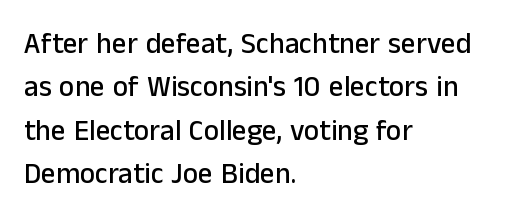
The image shows 29 px sans-serif type, upright; set left-aligned, normal line spacing (1.5x), normal letter spacing, not underlined; low stroke contrast and a medium x-height.
